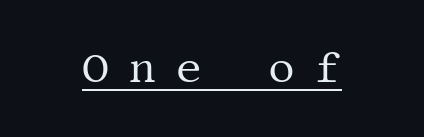
The image shows 42 px regular-weight serif type, upright; set unusually wide letter spacing (+0.47 em), underlined; medium stroke contrast and a large x-height.
